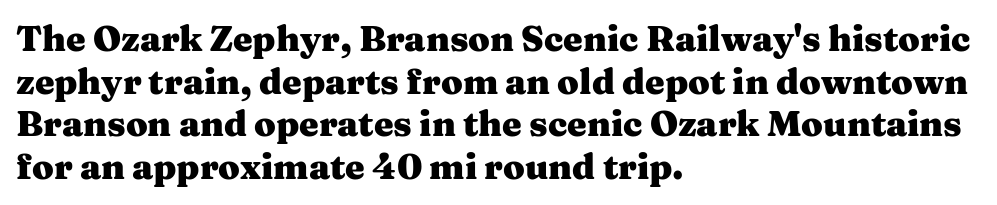
{"serif": "yes", "italic": "no", "bold": "yes", "weight": "heavy", "width": "wide", "stroke_contrast": "medium", "x_height": "medium", "monospaced": "no", "underline": "no", "align": "left", "line_spacing_ratio": 1.22, "letter_spacing": "normal", "letter_spacing_em": 0.0, "glyph_px": 35}
